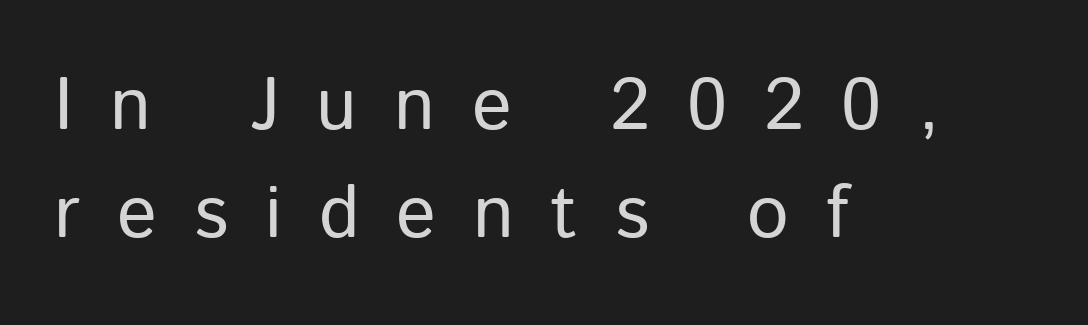
In terms of letterform style, serifs are entirely absent. Observe the wide spacing: letters keep a clear distance from each other. Notice how the stems are strictly vertical — no italics here. Descender tails drop into unmarked territory. Is the type heavy? It reads as light-to-regular instead. Proportional: the letters do not fall into vertical columns.
